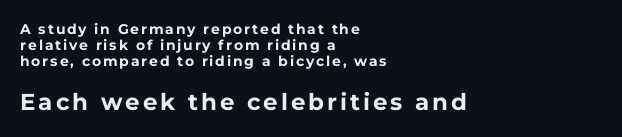
{"italic": "no", "bold": "yes", "underline": "no", "align": "left", "line_spacing_ratio": 1.16, "larger_block": "second", "size_ratio": 1.64, "glyph_px": 23}
